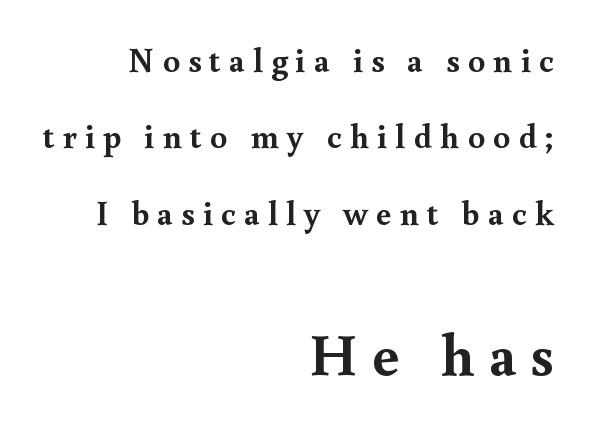
Typographic density is high because the face is bold. Observe the wide spacing: letters keep a clear distance from each other. Horizontal alignment here is rightward, an uncommon choice for prose. The type family on display is of the serif kind.
